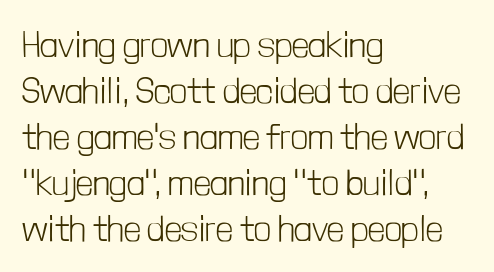
The passage shown is typed in a proportional face where columns would drift. Posture: straight, roman, zero tilt. The face used here is rendered with its standard letterfit. Decoration check: the copy has no underline. The designer went with a sans here, leaving each stem footless.
